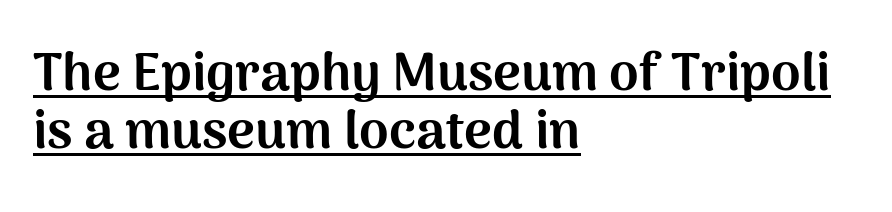
{"serif": "no", "italic": "no", "bold": "yes", "weight": "bold", "width": "normal", "stroke_contrast": "medium", "x_height": "medium", "monospaced": "no", "underline": "yes", "align": "left", "line_spacing": "tight", "line_spacing_ratio": 1.1, "letter_spacing": "normal", "letter_spacing_em": 0.0, "glyph_px": 53}
